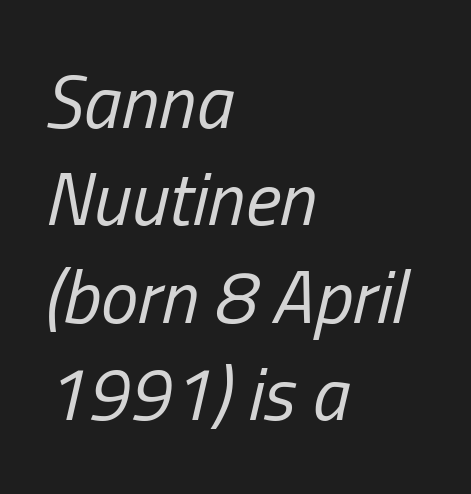
Decoration check: the copy has no underline. The letters advance in unequal steps, a hallmark of proportional type. Spacing between characters is what you'd get straight out of the box. A student would call this left alignment; a typographer would say flush left, rag right. The axis of the letterforms is tilted away from vertical. Regarding leading, the lines here are spaced in the standard way.
